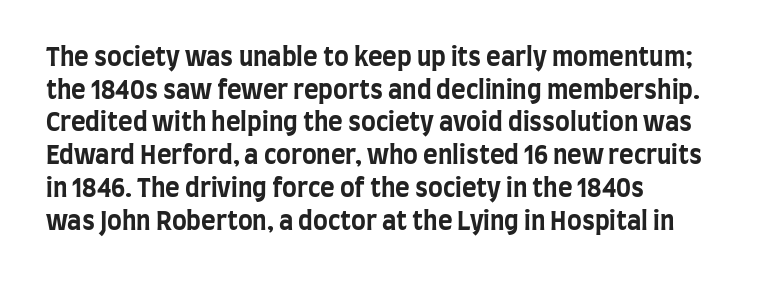
Q: Is the text bold? A: Yes.
Q: Is the text italic (slanted)? A: No, it is upright.
Q: Is the text underlined? A: No.
Q: How is the paragraph aligned? A: Left-aligned.
Q: Is the spacing between letters normal or unusually wide? A: Normal.
Q: Is the spacing between lines tight, normal or loose? A: Normal.
